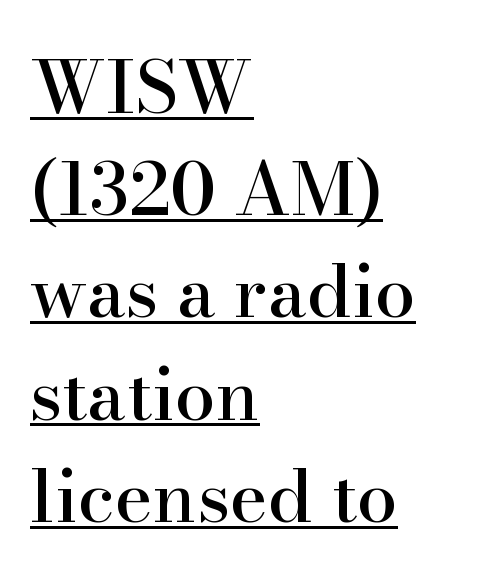
Q: Is the text italic (slanted)? A: No, it is upright.
Q: Is the typeface a serif or a sans-serif typeface? A: Serif.
Q: Is the text underlined? A: Yes.
Q: How is the paragraph aligned? A: Left-aligned.
Q: Is the spacing between letters normal or unusually wide? A: Normal.
Q: Is the spacing between lines tight, normal or loose? A: Normal.
Q: Width (condensed, normal, or wide)? A: Normal.
Q: Stroke contrast? A: High.
Q: x-height? A: Small.
Q: Monospaced? A: No.
